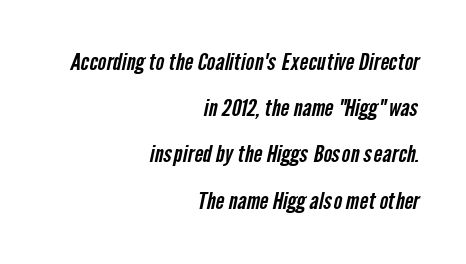
A typesetter would call this zero additional tracking. Each new line begins a long way beneath the previous one. Descender tails drop into unmarked territory. In CSS terms this would be text-align: right.
